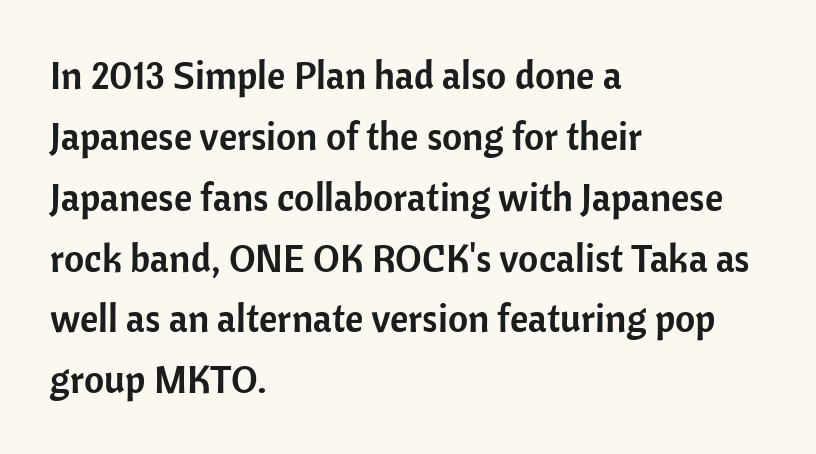
The image shows 39 px sans-serif type, upright; set left-aligned, normal line spacing (1.56x), normal letter spacing, not underlined; low stroke contrast and a medium x-height.
